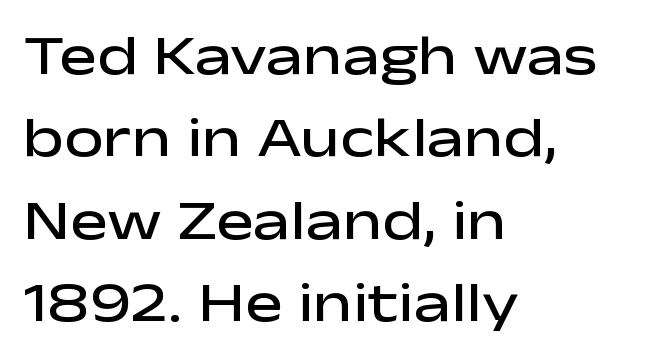
Q: Is the text bold? A: Semi-bold.
Q: Is the text italic (slanted)? A: No, it is upright.
Q: Is the typeface a serif or a sans-serif typeface? A: Sans-serif.
Q: Is the text underlined? A: No.
Q: How is the paragraph aligned? A: Left-aligned.
Q: Is the spacing between letters normal or unusually wide? A: Normal.
Q: Is the spacing between lines tight, normal or loose? A: Normal.
Q: Width (condensed, normal, or wide)? A: Wide.
Q: Stroke contrast? A: Low.
Q: x-height? A: Medium.
Q: Monospaced? A: No.
